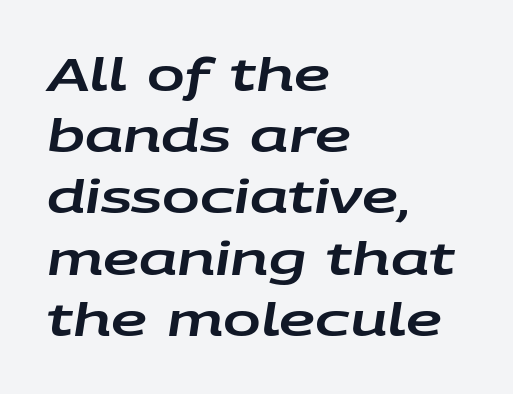
The image shows 45 px wide type, italic (leaning right); set left-aligned, normal line spacing (1.36x), normal letter spacing, not underlined; low stroke contrast and a large x-height.
